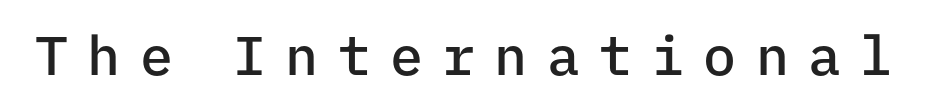
Q: Is the text bold? A: Semi-bold.
Q: Is the text italic (slanted)? A: No, it is upright.
Q: Is the typeface a serif or a sans-serif typeface? A: Sans-serif.
Q: Is the text underlined? A: No.
Q: Is the spacing between letters normal or unusually wide? A: Unusually wide.
Q: Width (condensed, normal, or wide)? A: Normal.
Q: Stroke contrast? A: Low.
Q: x-height? A: Medium.
Q: Monospaced? A: Yes.
